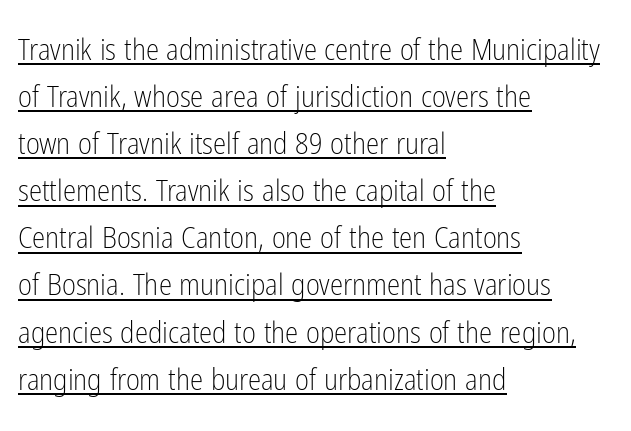
Q: Is the text bold? A: No.
Q: Is the text italic (slanted)? A: No, it is upright.
Q: Is the typeface a serif or a sans-serif typeface? A: Sans-serif.
Q: Is the text underlined? A: Yes.
Q: How is the paragraph aligned? A: Left-aligned.
Q: Is the spacing between letters normal or unusually wide? A: Normal.
Q: Is the spacing between lines tight, normal or loose? A: Normal.
Q: Width (condensed, normal, or wide)? A: Condensed.
Q: Stroke contrast? A: Low.
Q: x-height? A: Medium.
Q: Monospaced? A: No.
